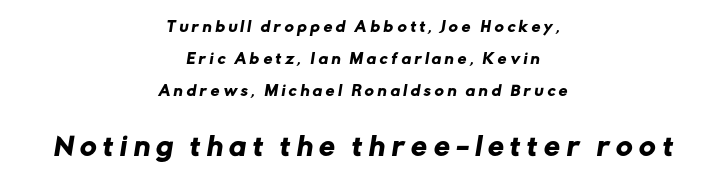
Q: Is the text underlined? A: No.
Q: How is the paragraph aligned? A: Centered.
Q: Is the spacing between letters normal or unusually wide? A: Unusually wide.
Q: Is the spacing between lines tight, normal or loose? A: Loose.
Q: Which block of text is set in a larger size, the first (top) or the second (bottom)? A: The second (bottom) one.
